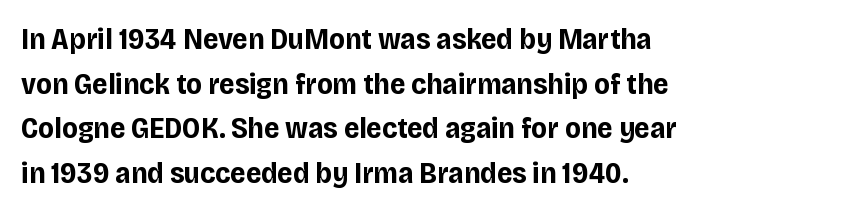
{"serif": "no", "italic": "no", "bold": "yes", "weight": "bold", "width": "normal", "stroke_contrast": "low", "x_height": "large", "monospaced": "no", "underline": "no", "align": "left", "line_spacing": "normal", "line_spacing_ratio": 1.49, "letter_spacing": "normal", "letter_spacing_em": 0.0, "glyph_px": 30}
